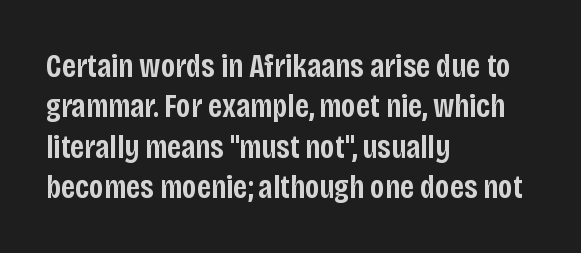
The image shows 33 px semibold, condensed sans-serif type, upright; set left-aligned, line spacing 1.22x, normal letter spacing, not underlined; low stroke contrast and a large x-height.
